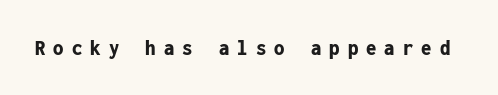
Q: Is the text bold? A: Yes.
Q: Is the text italic (slanted)? A: No, it is upright.
Q: Is the text underlined? A: No.
Q: Is the spacing between letters normal or unusually wide? A: Unusually wide.
